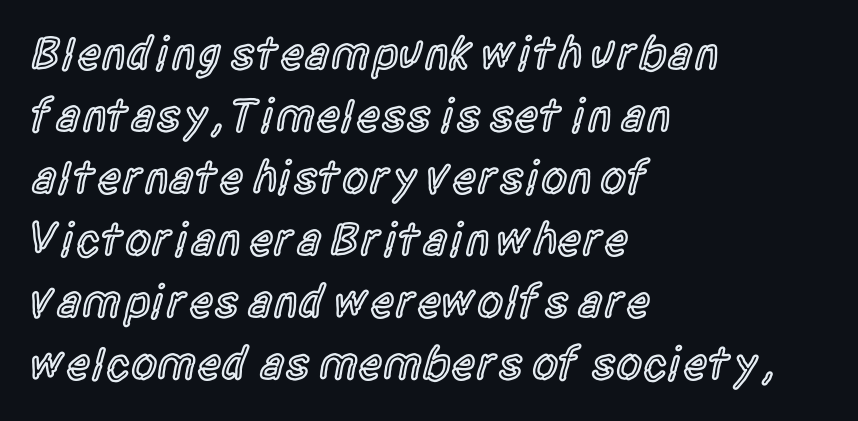
{"serif": "no", "bold": "semi", "weight": "semibold", "width": "condensed", "x_height": "large", "monospaced": "no", "underline": "no", "align": "left", "line_spacing": "normal", "line_spacing_ratio": 1.32, "letter_spacing": "normal", "letter_spacing_em": 0.0, "glyph_px": 47}
